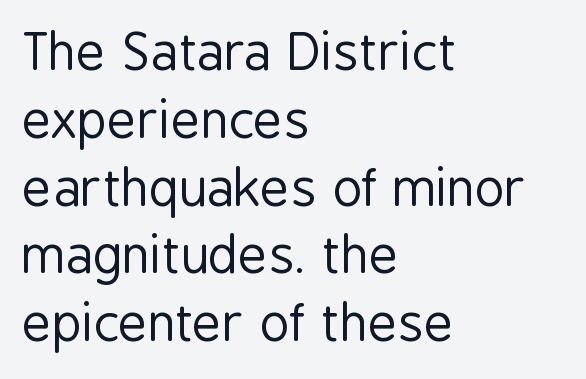
Compared with a typical body face, this is equally light or lighter still. Typeset ragged right — the left edge is the straight one. The letters stand straight up with perfectly vertical stems. Proportional: the letters do not fall into vertical columns.
